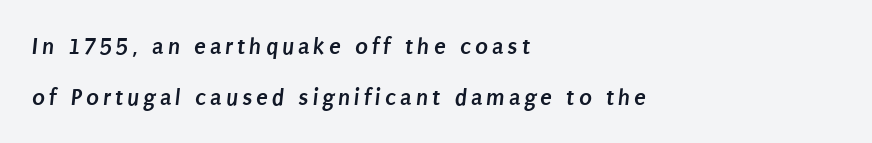
{"bold": "yes", "underline": "no", "align": "left", "line_spacing": "loose", "line_spacing_ratio": 2.12, "glyph_px": 24}
